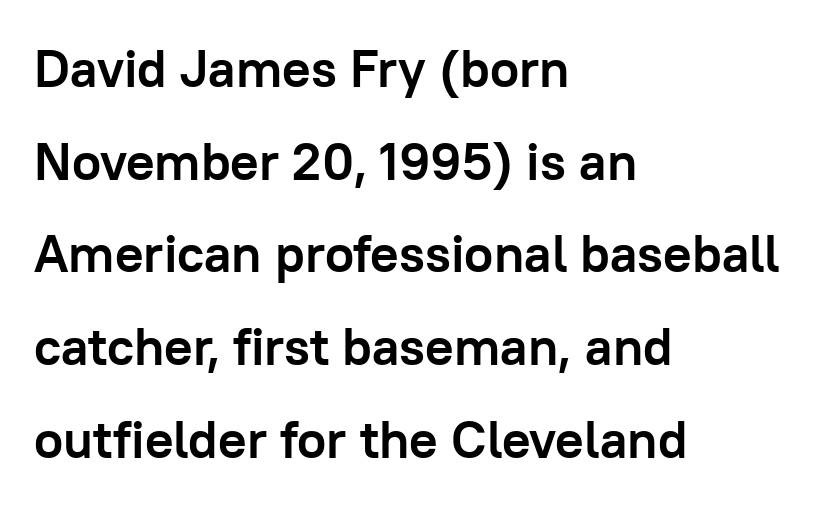
Q: Is the text bold? A: Yes.
Q: Is the text italic (slanted)? A: No, it is upright.
Q: Is the typeface a serif or a sans-serif typeface? A: Sans-serif.
Q: Is the text underlined? A: No.
Q: How is the paragraph aligned? A: Left-aligned.
Q: Is the spacing between letters normal or unusually wide? A: Normal.
Q: Width (condensed, normal, or wide)? A: Normal.
Q: Stroke contrast? A: Low.
Q: x-height? A: Medium.
Q: Monospaced? A: No.
